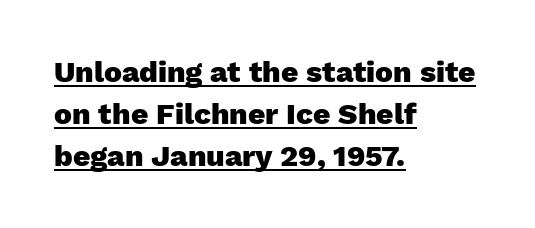
The lettering stays uniformly vertical, giving the passage a roman look. Where is the straight margin? On the left. A typesetter would call this proportional, since set widths differ per character. The line texture is even and compact thanks to regular tracking. Quick note: interline space is typical.
